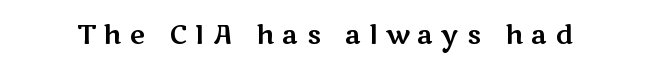
The image shows 26 px text type, upright; set unusually wide letter spacing (+0.32 em), not underlined.
